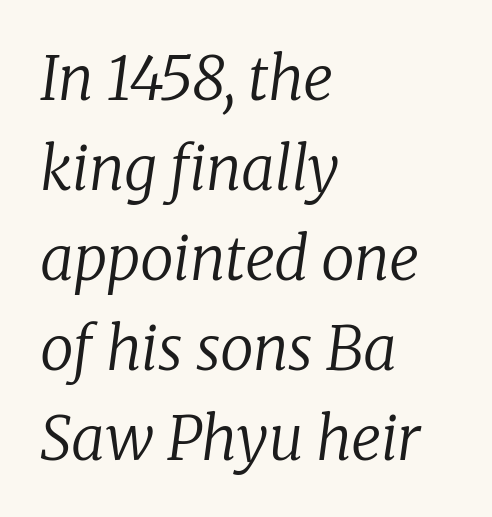
Q: Is the text bold? A: No.
Q: Is the text italic (slanted)? A: Yes, it leans right by about 8 degrees.
Q: Is the typeface a serif or a sans-serif typeface? A: Serif.
Q: Is the text underlined? A: No.
Q: How is the paragraph aligned? A: Left-aligned.
Q: Is the spacing between letters normal or unusually wide? A: Normal.
Q: Is the spacing between lines tight, normal or loose? A: Normal.
Q: Width (condensed, normal, or wide)? A: Normal.
Q: Stroke contrast? A: Low.
Q: x-height? A: Medium.
Q: Monospaced? A: No.
